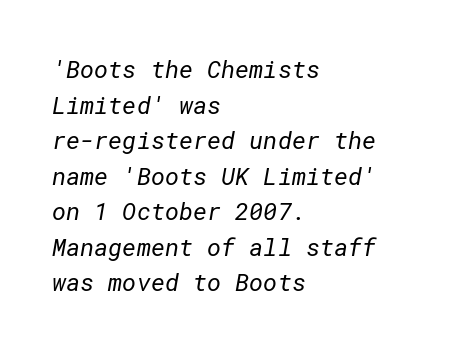
The image shows 24 px text type; set left-aligned, normal line spacing (1.48x), normal letter spacing, not underlined.
